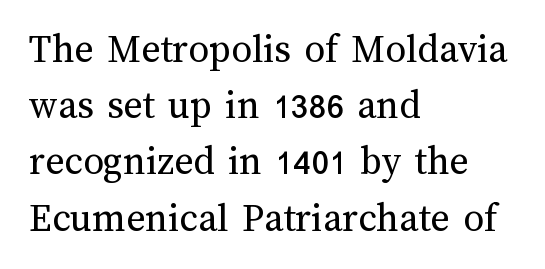
Caption: multi-line text, flush left, ragged right. Weight: regular or lighter. The tracking reads as untouched default to a designer's eye. The space beneath each line is pristine and unruled. Here the designer chose a conventional face with non-uniform glyph widths.
